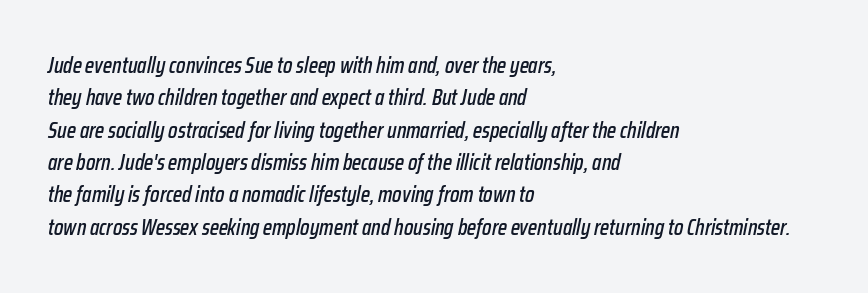
{"italic": "yes", "lean": "right", "slant_degrees": 12, "underline": "no", "align": "left", "line_spacing": "normal", "line_spacing_ratio": 1.47, "letter_spacing": "normal", "letter_spacing_em": 0.0, "glyph_px": 22}
